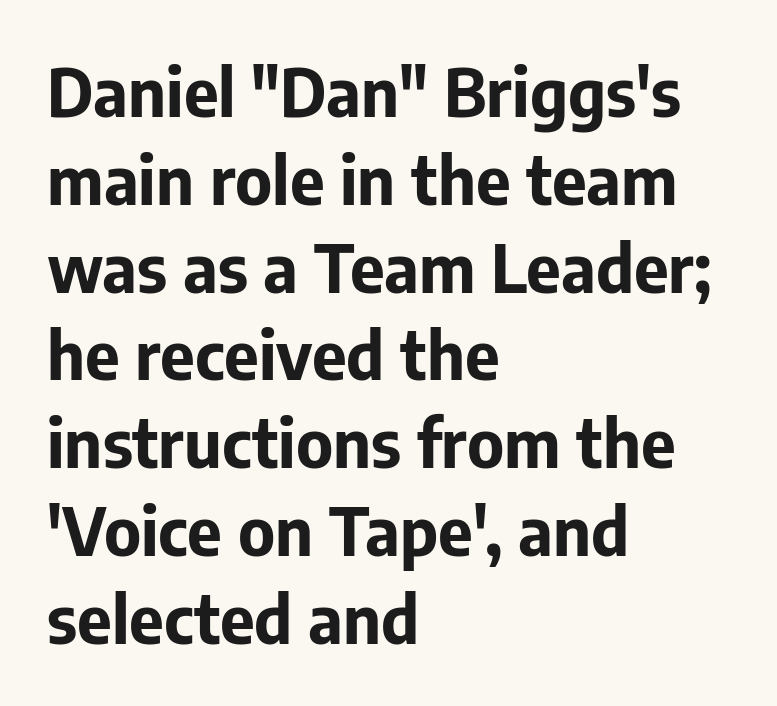
The image shows 67 px bold sans-serif type, upright; set left-aligned, normal line spacing (1.31x), normal letter spacing, not underlined; low stroke contrast and a medium x-height.
